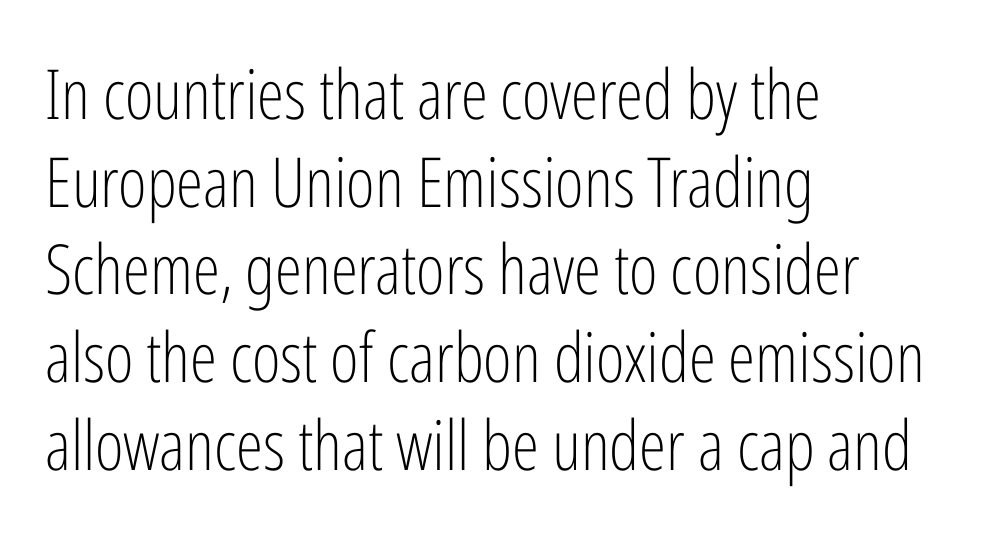
Q: Is the text bold? A: No.
Q: Is the text italic (slanted)? A: No, it is upright.
Q: Is the typeface a serif or a sans-serif typeface? A: Sans-serif.
Q: Is the text underlined? A: No.
Q: How is the paragraph aligned? A: Left-aligned.
Q: Is the spacing between letters normal or unusually wide? A: Normal.
Q: Is the spacing between lines tight, normal or loose? A: Normal.
Q: Width (condensed, normal, or wide)? A: Condensed.
Q: Stroke contrast? A: Low.
Q: x-height? A: Medium.
Q: Monospaced? A: No.
